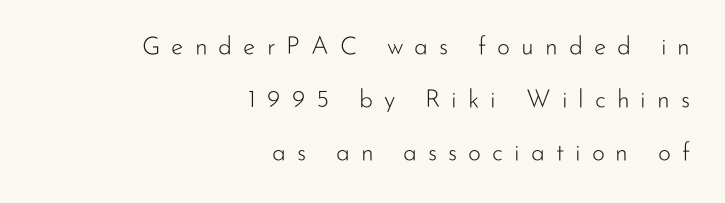
The image shows 25 px text type, upright; set right-aligned, loose line spacing (2.13x), unusually wide letter spacing (+0.44 em), not underlined.
